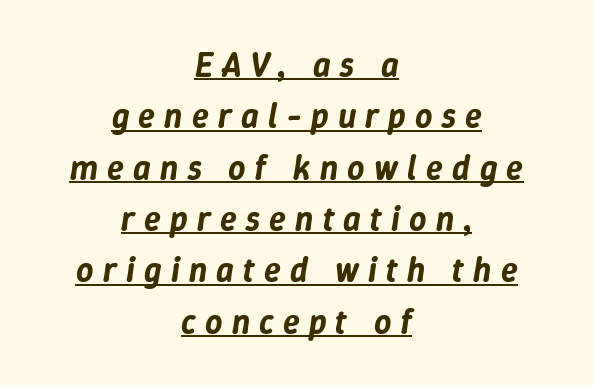
Q: Is the text italic (slanted)? A: Yes, it leans right by about 9 degrees.
Q: Is the text underlined? A: Yes.
Q: How is the paragraph aligned? A: Centered.
Q: Is the spacing between letters normal or unusually wide? A: Unusually wide.
Q: Is the spacing between lines tight, normal or loose? A: Normal.
Q: Width (condensed, normal, or wide)? A: Normal.
Q: Stroke contrast? A: Low.
Q: x-height? A: Medium.
Q: Monospaced? A: No.
